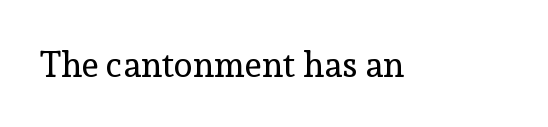
Q: Is the text bold? A: No.
Q: Is the text italic (slanted)? A: No, it is upright.
Q: Is the typeface a serif or a sans-serif typeface? A: Serif.
Q: Is the text underlined? A: No.
Q: Is the spacing between letters normal or unusually wide? A: Normal.
Q: Width (condensed, normal, or wide)? A: Normal.
Q: x-height? A: Medium.
Q: Monospaced? A: No.
